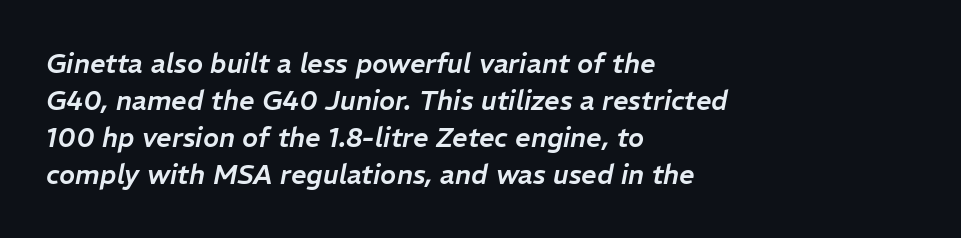
{"italic": "yes", "lean": "right", "slant_degrees": 11, "underline": "no", "align": "left", "line_spacing": "normal", "line_spacing_ratio": 1.37, "letter_spacing": "normal", "letter_spacing_em": 0.0, "glyph_px": 27}
